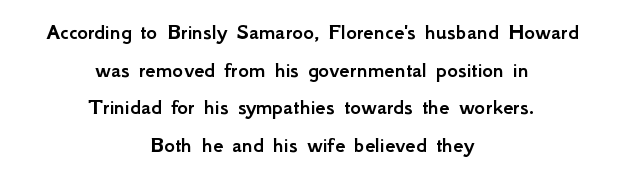
{"italic": "no", "underline": "no", "align": "center", "line_spacing": "normal", "line_spacing_ratio": 1.64, "letter_spacing": "normal", "letter_spacing_em": 0.0, "glyph_px": 23}
